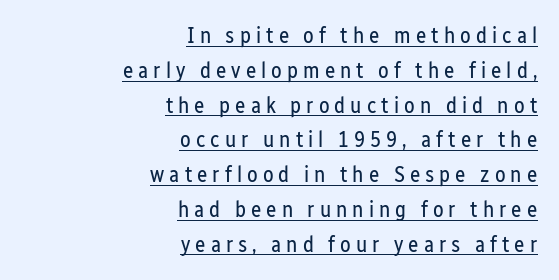
{"italic": "no", "bold": "no", "underline": "yes", "align": "right", "line_spacing": "normal", "line_spacing_ratio": 1.58, "letter_spacing": "wide", "letter_spacing_em": 0.23, "glyph_px": 22}
